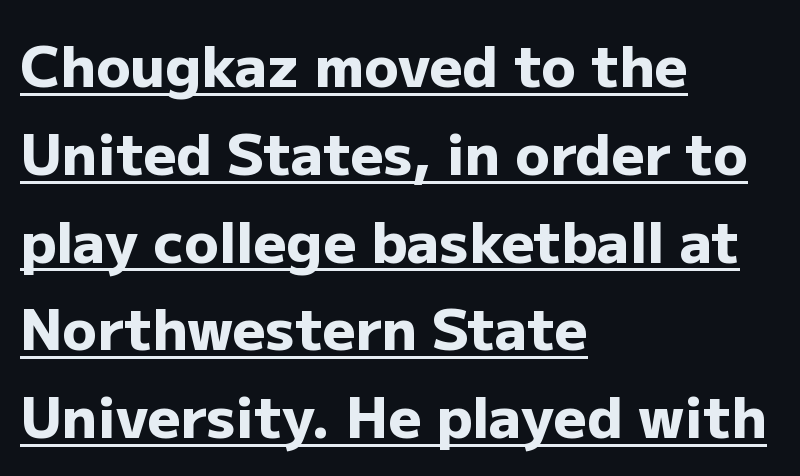
Q: Is the text bold? A: Yes.
Q: Is the text italic (slanted)? A: No, it is upright.
Q: Is the typeface a serif or a sans-serif typeface? A: Sans-serif.
Q: Is the text underlined? A: Yes.
Q: How is the paragraph aligned? A: Left-aligned.
Q: Is the spacing between letters normal or unusually wide? A: Normal.
Q: Is the spacing between lines tight, normal or loose? A: Normal.
Q: Width (condensed, normal, or wide)? A: Normal.
Q: Stroke contrast? A: Low.
Q: x-height? A: Medium.
Q: Monospaced? A: No.
